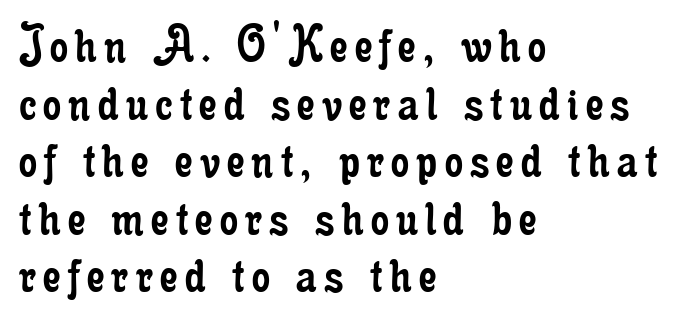
The image shows 57 px regular-weight, condensed serif type, upright; set left-aligned, tight line spacing (1.01x), not underlined; low stroke contrast and a small x-height.
